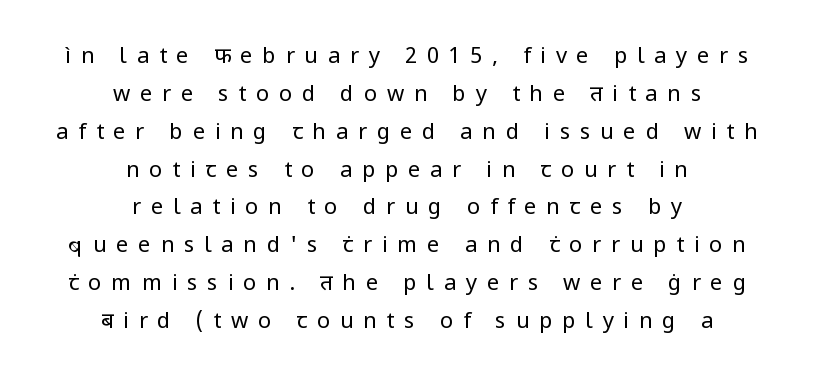
Q: Is the text bold? A: No.
Q: Is the text italic (slanted)? A: No, it is upright.
Q: Is the text underlined? A: No.
Q: How is the paragraph aligned? A: Centered.
Q: Is the spacing between letters normal or unusually wide? A: Unusually wide.
